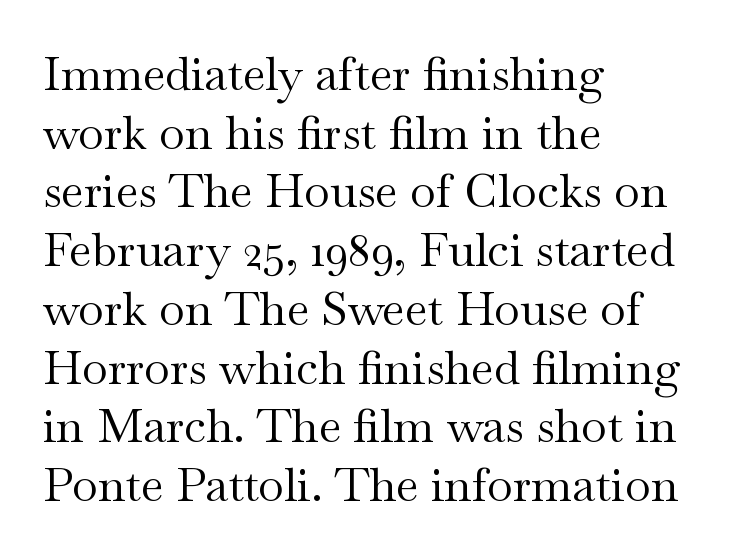
{"serif": "yes", "italic": "no", "bold": "no", "weight": "regular", "width": "wide", "stroke_contrast": "medium", "x_height": "small", "monospaced": "no", "underline": "no", "align": "left", "line_spacing": "normal", "line_spacing_ratio": 1.25, "letter_spacing": "normal", "letter_spacing_em": 0.0, "glyph_px": 47}
